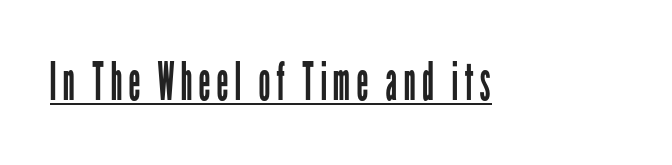
Q: Is the text bold? A: No.
Q: Is the text italic (slanted)? A: No, it is upright.
Q: Is the typeface a serif or a sans-serif typeface? A: Sans-serif.
Q: Is the text underlined? A: Yes.
Q: Width (condensed, normal, or wide)? A: Condensed.
Q: Stroke contrast? A: Low.
Q: x-height? A: Medium.
Q: Monospaced? A: No.
